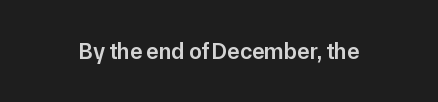
{"italic": "no", "bold": "semi", "underline": "no", "letter_spacing": "normal", "letter_spacing_em": 0.0, "glyph_px": 23}
